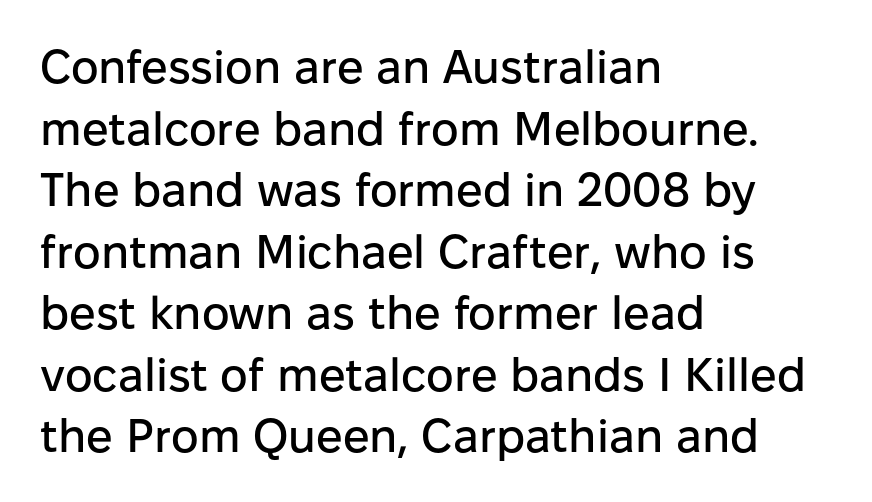
What stands out about the letter spacing? Nothing — it is the standard amount. A typesetter would mark this as roman, not italic. Each line starts at the same left margin while the right side varies. The rendering shows plain stroke endings on the letterforms — a sans-serif design. Here the designer chose a conventional face with non-uniform glyph widths. The zone under the glyphs is completely vacant.
